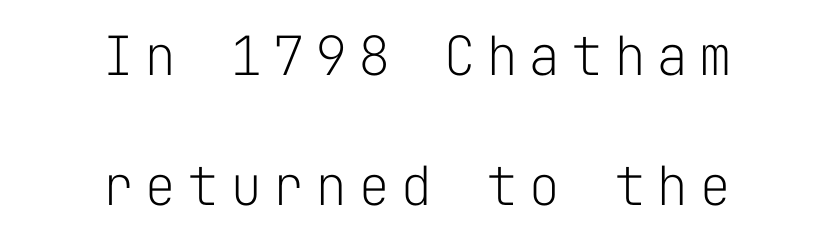
{"serif": "no", "italic": "no", "bold": "no", "weight": "light", "width": "normal", "stroke_contrast": "low", "x_height": "medium", "monospaced": "yes", "underline": "no", "align": "center", "line_spacing": "loose", "line_spacing_ratio": 2.4, "glyph_px": 54}
